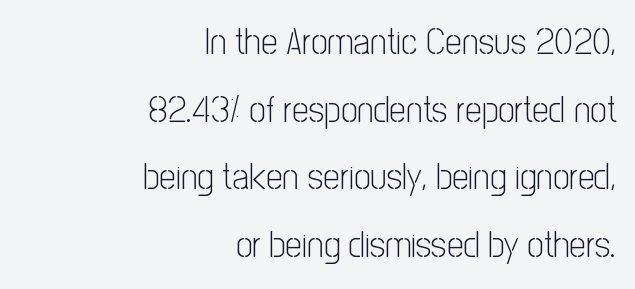
Q: Is the text bold? A: No.
Q: Is the text italic (slanted)? A: No, it is upright.
Q: Is the typeface a serif or a sans-serif typeface? A: Sans-serif.
Q: Is the text underlined? A: No.
Q: How is the paragraph aligned? A: Right-aligned.
Q: Is the spacing between letters normal or unusually wide? A: Normal.
Q: Width (condensed, normal, or wide)? A: Condensed.
Q: Stroke contrast? A: Low.
Q: x-height? A: Medium.
Q: Monospaced? A: No.
